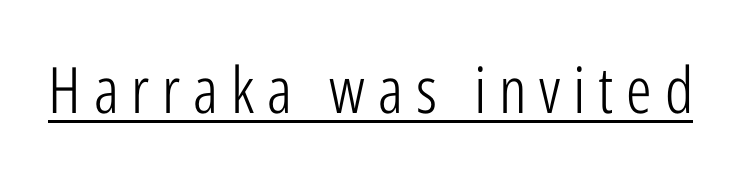
The image shows 64 px light, condensed sans-serif type, upright; set unusually wide letter spacing (+0.2 em), underlined; low stroke contrast and a medium x-height.
